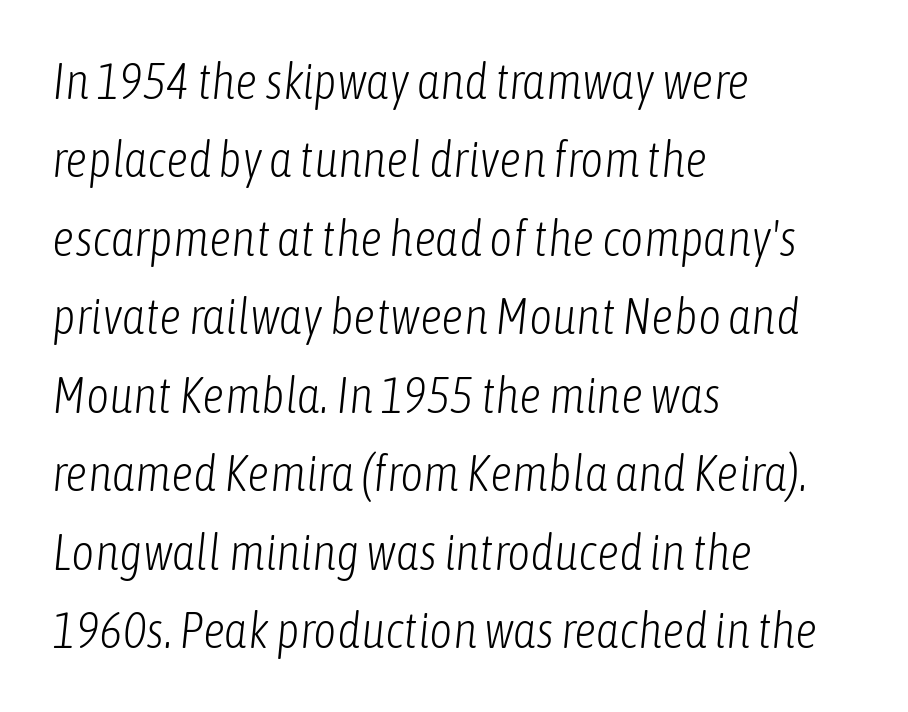
Each row of text sits above clean, open space. Nobody touched the tracking dial on this one. Do the characters align in a grid? No, the font is proportional. This block has exactly the height ordinary leading produces.
